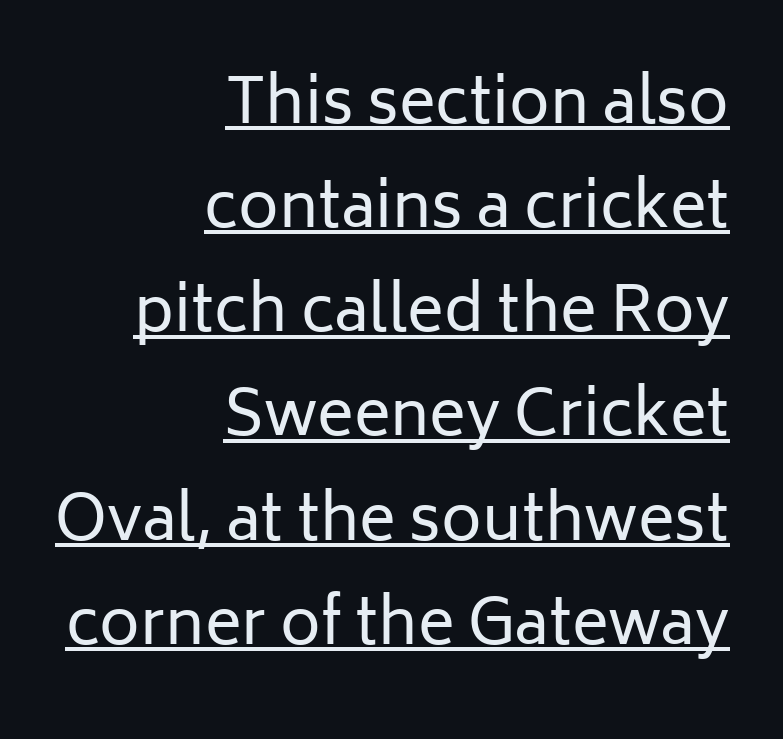
{"serif": "no", "italic": "no", "bold": "no", "weight": "regular", "width": "normal", "stroke_contrast": "low", "x_height": "medium", "monospaced": "no", "underline": "yes", "align": "right", "line_spacing": "normal", "line_spacing_ratio": 1.68, "letter_spacing": "normal", "letter_spacing_em": 0.0, "glyph_px": 62}
